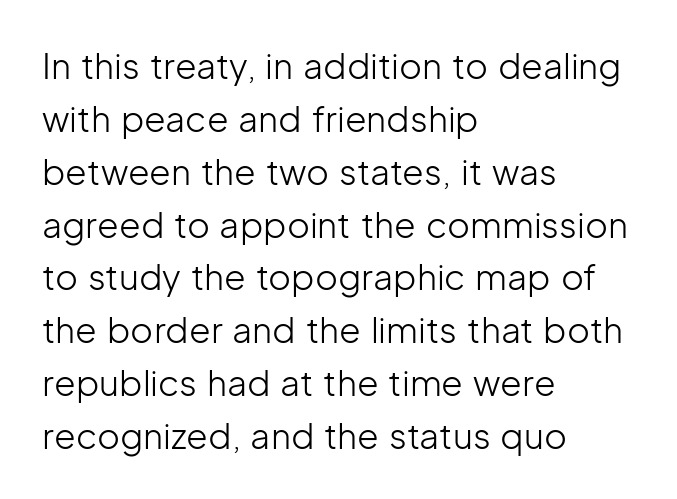
{"serif": "no", "italic": "no", "bold": "no", "weight": "light", "width": "normal", "stroke_contrast": "low", "x_height": "medium", "monospaced": "no", "underline": "no", "align": "left", "line_spacing": "normal", "line_spacing_ratio": 1.51, "letter_spacing": "normal", "letter_spacing_em": 0.0, "glyph_px": 35}
